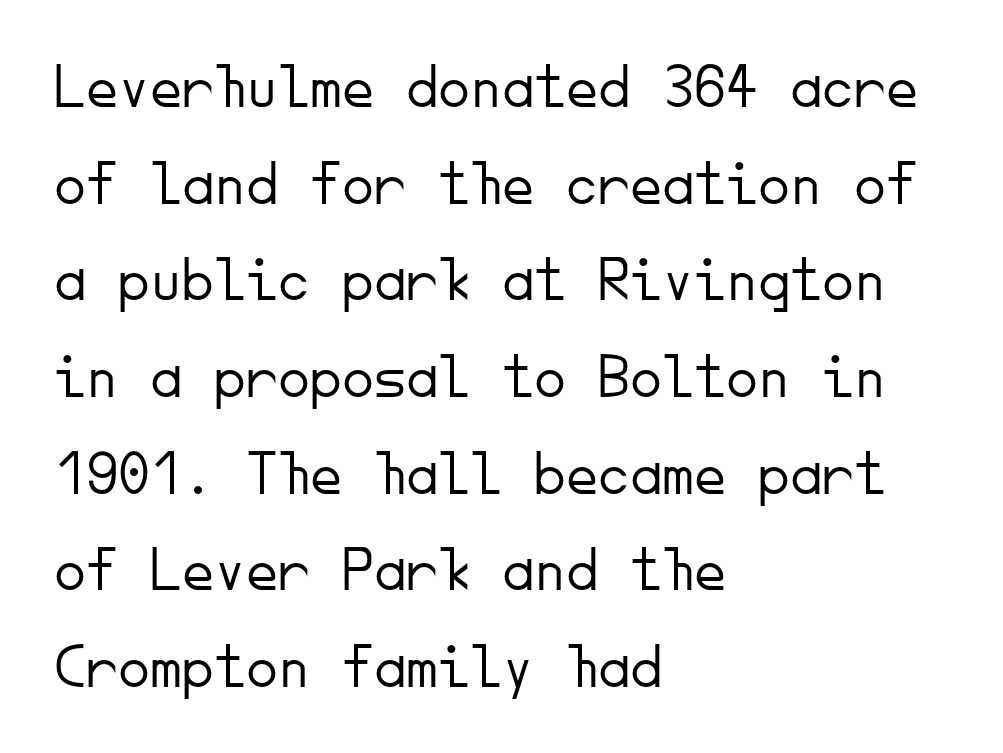
Q: Is the text bold? A: No.
Q: Is the text italic (slanted)? A: No, it is upright.
Q: Is the typeface a serif or a sans-serif typeface? A: Sans-serif.
Q: Is the text underlined? A: No.
Q: How is the paragraph aligned? A: Left-aligned.
Q: Is the spacing between letters normal or unusually wide? A: Normal.
Q: Is the spacing between lines tight, normal or loose? A: Normal.
Q: Width (condensed, normal, or wide)? A: Normal.
Q: Stroke contrast? A: Low.
Q: x-height? A: Small.
Q: Monospaced? A: Yes.
